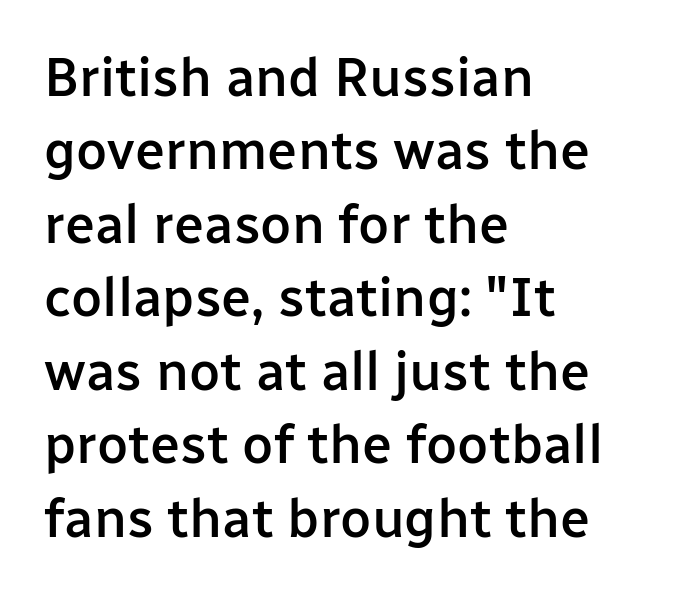
Q: Is the text bold? A: Semi-bold.
Q: Is the text italic (slanted)? A: No, it is upright.
Q: Is the typeface a serif or a sans-serif typeface? A: Sans-serif.
Q: Is the text underlined? A: No.
Q: How is the paragraph aligned? A: Left-aligned.
Q: Is the spacing between letters normal or unusually wide? A: Normal.
Q: Is the spacing between lines tight, normal or loose? A: Normal.
Q: Width (condensed, normal, or wide)? A: Normal.
Q: Stroke contrast? A: Low.
Q: x-height? A: Medium.
Q: Monospaced? A: No.
